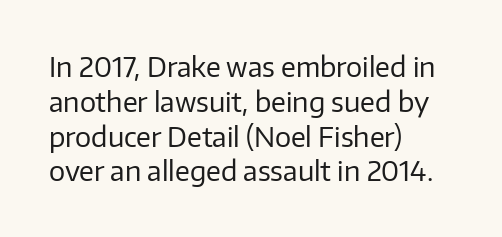
The image shows 27 px text type, upright; set left-aligned, normal line spacing (1.29x), normal letter spacing, not underlined.
